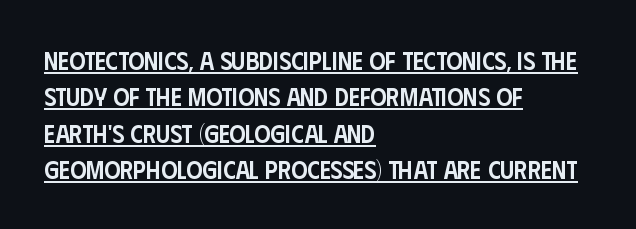
Q: Is the text bold? A: Semi-bold.
Q: Is the text italic (slanted)? A: No, it is upright.
Q: Is the text underlined? A: Yes.
Q: How is the paragraph aligned? A: Left-aligned.
Q: Is the spacing between letters normal or unusually wide? A: Normal.
Q: Is the spacing between lines tight, normal or loose? A: Normal.
